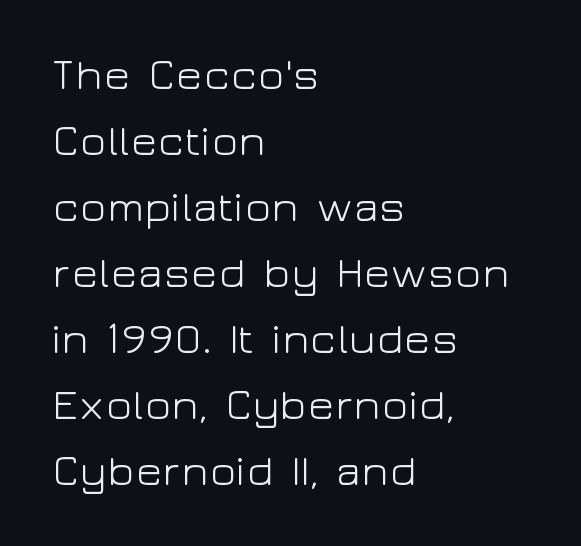
{"serif": "no", "italic": "no", "bold": "no", "weight": "light", "width": "wide", "stroke_contrast": "low", "x_height": "medium", "monospaced": "no", "underline": "no", "align": "left", "line_spacing": "normal", "line_spacing_ratio": 1.5, "letter_spacing": "normal", "letter_spacing_em": 0.0, "glyph_px": 44}
